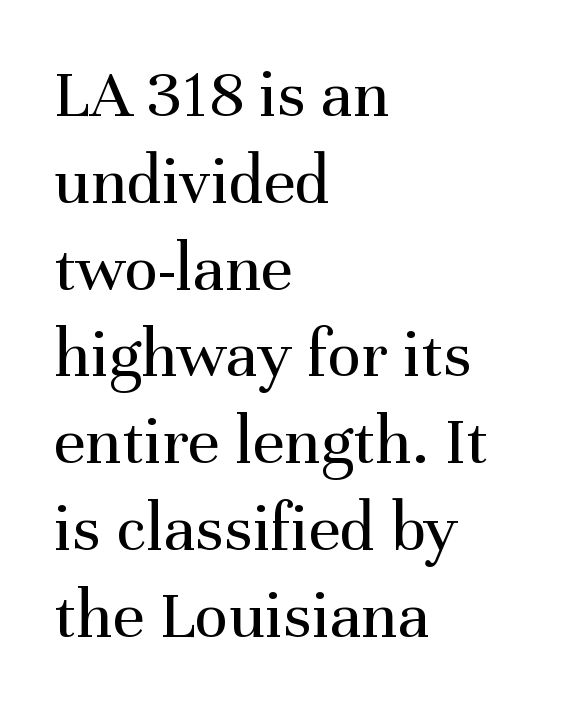
{"serif": "yes", "italic": "no", "bold": "no", "weight": "regular", "width": "normal", "stroke_contrast": "medium", "x_height": "medium", "monospaced": "no", "underline": "no", "align": "left", "line_spacing_ratio": 1.24, "letter_spacing": "normal", "letter_spacing_em": 0.0, "glyph_px": 70}
